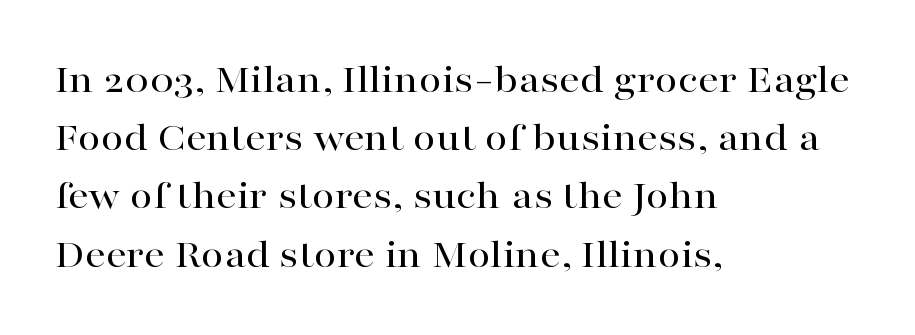
Q: Is the text italic (slanted)? A: No, it is upright.
Q: Is the typeface a serif or a sans-serif typeface? A: Serif.
Q: Is the text underlined? A: No.
Q: How is the paragraph aligned? A: Left-aligned.
Q: Is the spacing between letters normal or unusually wide? A: Normal.
Q: Is the spacing between lines tight, normal or loose? A: Normal.
Q: Width (condensed, normal, or wide)? A: Wide.
Q: Stroke contrast? A: High.
Q: x-height? A: Medium.
Q: Monospaced? A: No.
